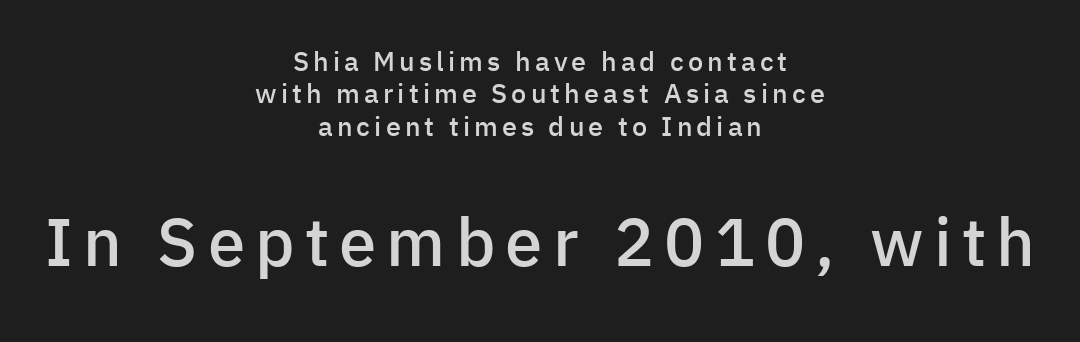
The image shows 67 px semibold sans-serif type, upright; set centered, line spacing 1.2x, not underlined; the second (bottom) block is 2.48x larger; low stroke contrast and a medium x-height.
